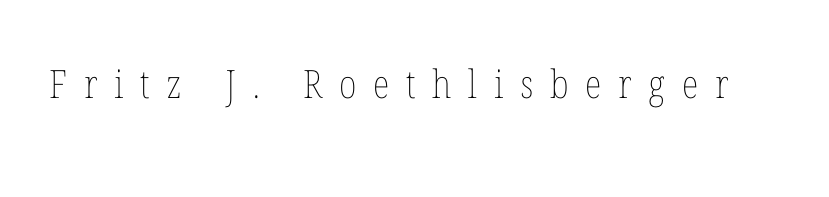
{"italic": "no", "bold": "no", "weight": "thin", "width": "condensed", "stroke_contrast": "low", "x_height": "medium", "monospaced": "no", "underline": "no", "letter_spacing": "wide", "letter_spacing_em": 0.43, "glyph_px": 39}
